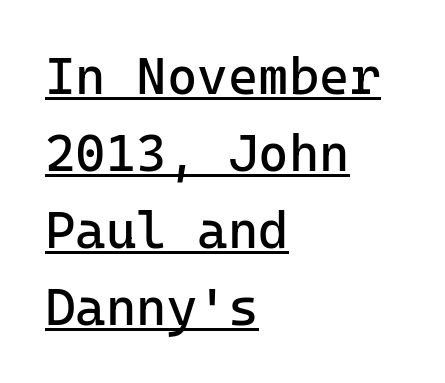
Q: Is the text bold? A: No.
Q: Is the text italic (slanted)? A: No, it is upright.
Q: Is the typeface a serif or a sans-serif typeface? A: Sans-serif.
Q: Is the text underlined? A: Yes.
Q: How is the paragraph aligned? A: Left-aligned.
Q: Is the spacing between letters normal or unusually wide? A: Normal.
Q: Is the spacing between lines tight, normal or loose? A: Normal.
Q: Width (condensed, normal, or wide)? A: Normal.
Q: Stroke contrast? A: Low.
Q: x-height? A: Medium.
